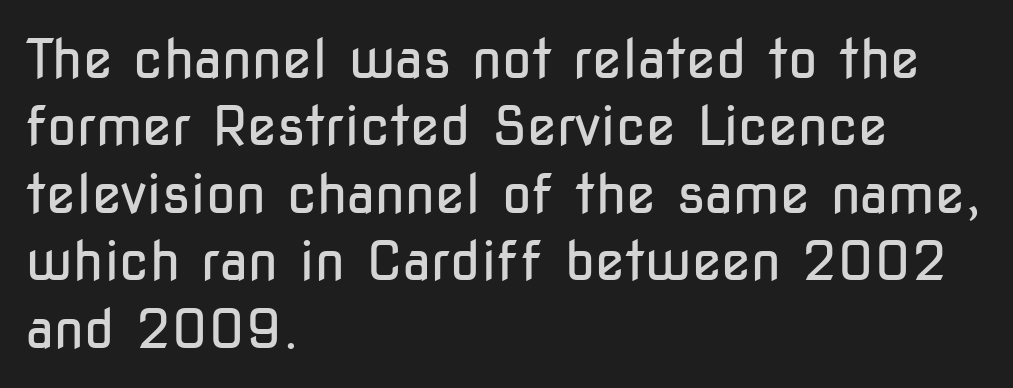
{"serif": "no", "italic": "no", "bold": "no", "weight": "regular", "width": "condensed", "stroke_contrast": "low", "x_height": "medium", "monospaced": "no", "underline": "no", "align": "left", "line_spacing": "normal", "line_spacing_ratio": 1.25, "letter_spacing": "normal", "letter_spacing_em": 0.0, "glyph_px": 54}
